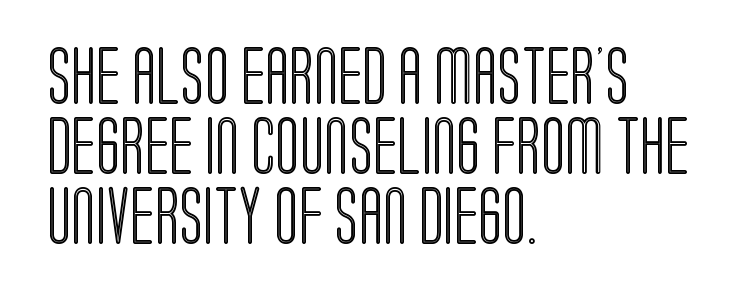
{"italic": "no", "width": "condensed", "x_height": "large", "monospaced": "no", "underline": "no", "align": "left", "line_spacing_ratio": 1.23, "letter_spacing": "normal", "letter_spacing_em": 0.0, "glyph_px": 57}
